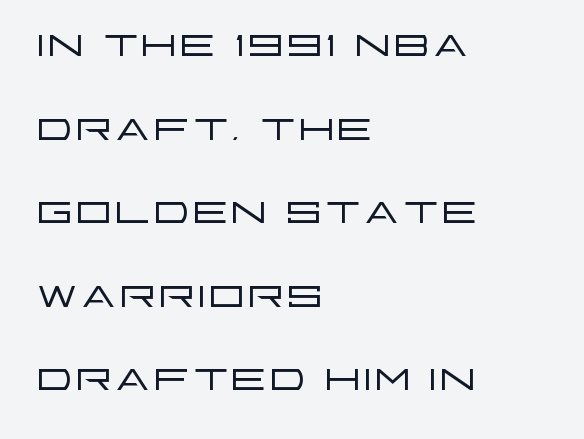
Q: Is the text bold? A: No.
Q: Is the text italic (slanted)? A: No, it is upright.
Q: Is the typeface a serif or a sans-serif typeface? A: Sans-serif.
Q: Is the text underlined? A: No.
Q: How is the paragraph aligned? A: Left-aligned.
Q: Is the spacing between letters normal or unusually wide? A: Normal.
Q: Is the spacing between lines tight, normal or loose? A: Normal.
Q: Width (condensed, normal, or wide)? A: Wide.
Q: Stroke contrast? A: Low.
Q: x-height? A: Large.
Q: Monospaced? A: No.
